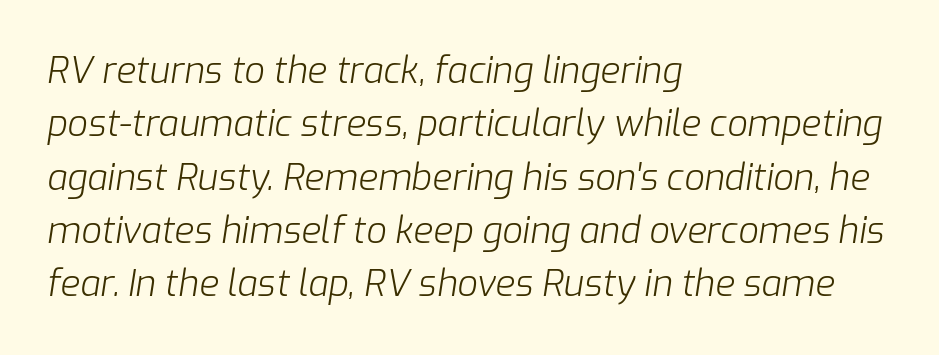
One-word summary of the alignment: left. Vertically, the passage feels balanced, rows spaced as you'd expect. The foot of each line stays bare and open. The face used here has a pronounced slope to its letters. Caption: face not bold, strokes unweighted. Each letter keeps its own natural width here, so spacing adapts to shape.
